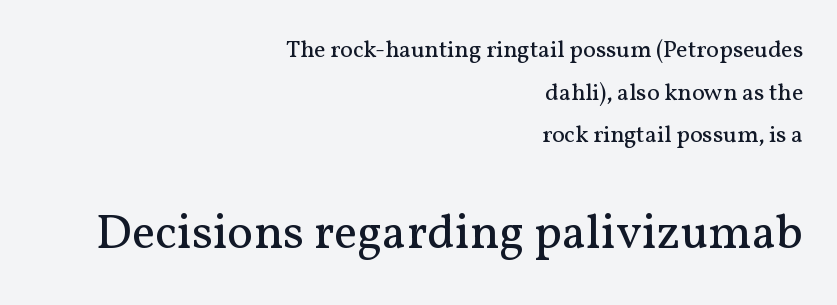
The image shows 49 px regular-weight serif type, upright; set right-aligned, line spacing 1.78x, normal letter spacing, not underlined; the second (bottom) block is 2.04x larger; medium stroke contrast and a medium x-height.
